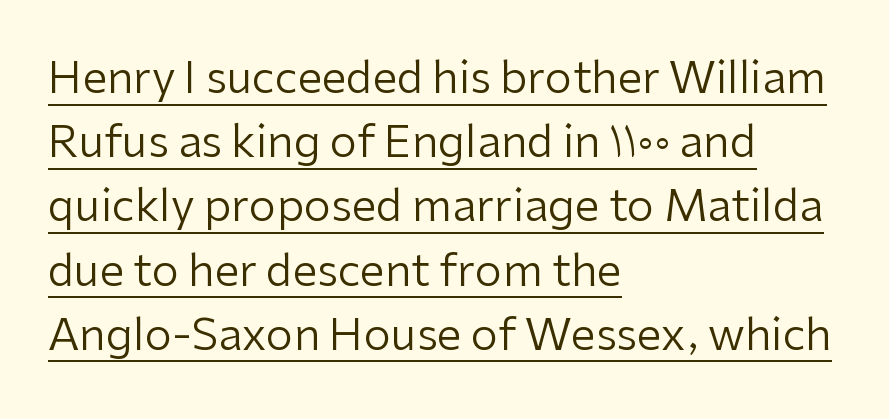
{"serif": "no", "italic": "no", "bold": "no", "weight": "regular", "width": "normal", "stroke_contrast": "low", "x_height": "medium", "monospaced": "no", "underline": "yes", "align": "left", "line_spacing": "normal", "line_spacing_ratio": 1.46, "letter_spacing": "normal", "letter_spacing_em": 0.0, "glyph_px": 44}
